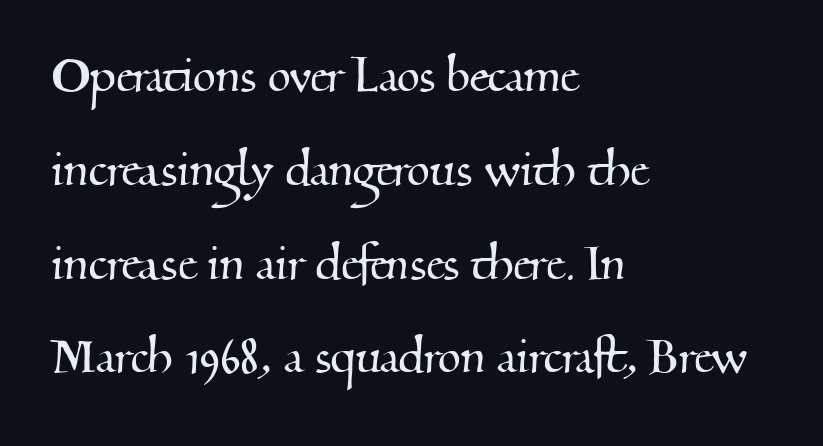
The image shows 59 px serif type; set left-aligned, normal line spacing (1.59x), normal letter spacing, not underlined; medium stroke contrast and a small x-height.
